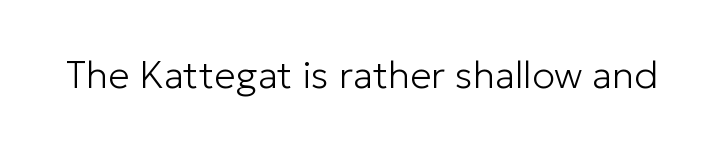
Heft: none added — not bold. Spacing between characters is what you'd get straight out of the box. In terms of letterform style, serifs are entirely absent. Bare-footed words on every line. The rendering uses natural spacing where letterforms have individual widths.
